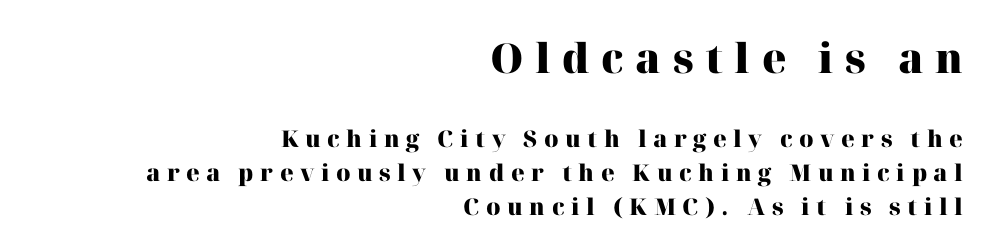
Q: Is the text bold? A: Yes.
Q: Is the text italic (slanted)? A: No, it is upright.
Q: Is the typeface a serif or a sans-serif typeface? A: Serif.
Q: Is the text underlined? A: No.
Q: How is the paragraph aligned? A: Right-aligned.
Q: Is the spacing between letters normal or unusually wide? A: Unusually wide.
Q: Is the spacing between lines tight, normal or loose? A: Normal.
Q: Which block of text is set in a larger size, the first (top) or the second (bottom)? A: The first (top) one.
Q: Width (condensed, normal, or wide)? A: Normal.
Q: Stroke contrast? A: High.
Q: x-height? A: Medium.
Q: Monospaced? A: No.
